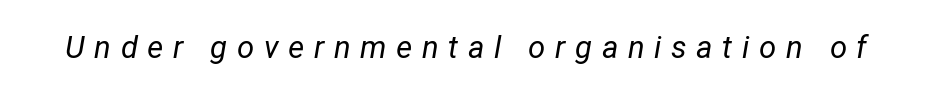
Q: Is the text bold? A: No.
Q: Is the text italic (slanted)? A: Yes, it leans right by about 12 degrees.
Q: Is the text underlined? A: No.
Q: Is the spacing between letters normal or unusually wide? A: Unusually wide.
Q: Width (condensed, normal, or wide)? A: Normal.
Q: Stroke contrast? A: Low.
Q: x-height? A: Medium.
Q: Monospaced? A: No.
